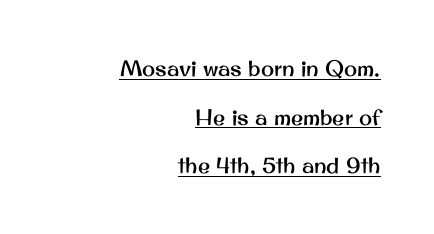
The image shows 22 px text type, upright; set right-aligned, loose line spacing (2.21x), normal letter spacing, underlined.
